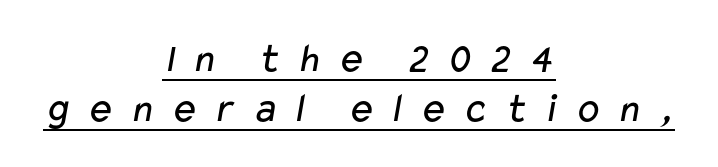
Q: Is the text bold? A: No.
Q: Is the typeface a serif or a sans-serif typeface? A: Sans-serif.
Q: Is the text underlined? A: Yes.
Q: How is the paragraph aligned? A: Centered.
Q: Is the spacing between letters normal or unusually wide? A: Unusually wide.
Q: Width (condensed, normal, or wide)? A: Wide.
Q: Stroke contrast? A: Low.
Q: x-height? A: Medium.
Q: Monospaced? A: No.
